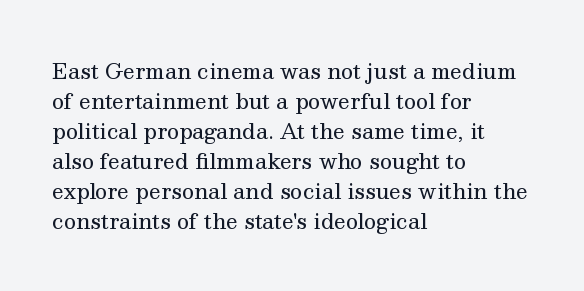
{"italic": "no", "bold": "no", "underline": "no", "align": "left", "line_spacing": "normal", "line_spacing_ratio": 1.43, "letter_spacing": "normal", "letter_spacing_em": 0.0, "glyph_px": 21}
